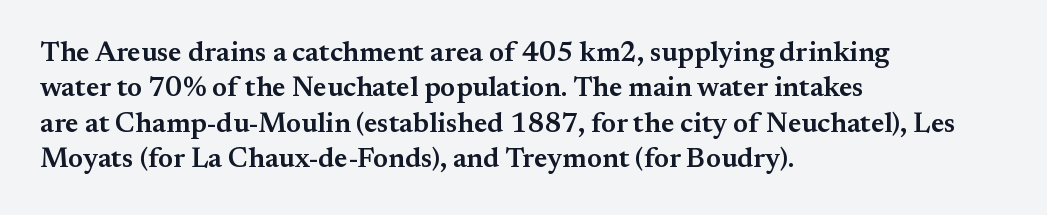
The image shows 28 px semibold serif type, upright; set left-aligned, normal line spacing (1.26x), normal letter spacing, not underlined; medium stroke contrast and a small x-height.
